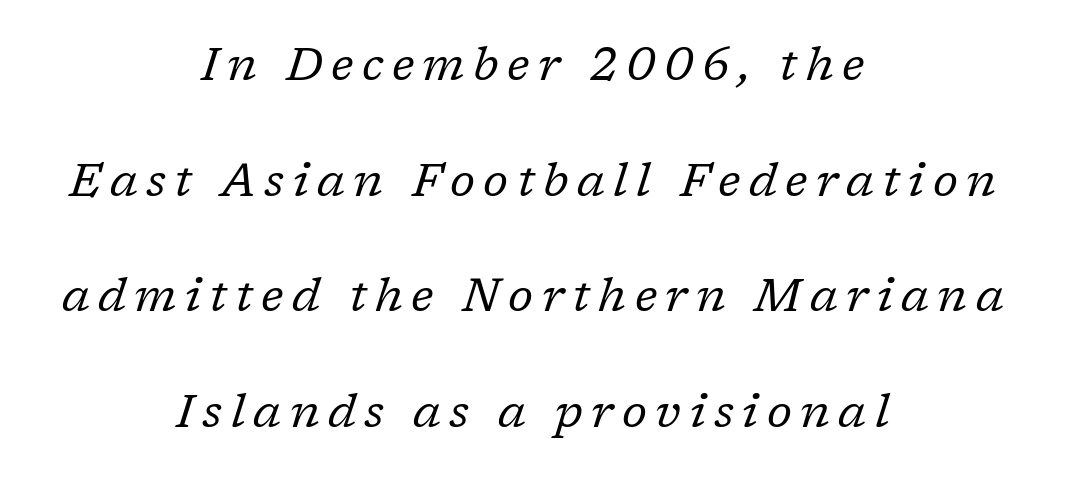
{"serif": "yes", "italic": "yes", "lean": "right", "slant_degrees": 17, "bold": "no", "weight": "regular", "width": "normal", "stroke_contrast": "low", "x_height": "medium", "monospaced": "no", "underline": "no", "align": "center", "line_spacing": "loose", "line_spacing_ratio": 2.46, "glyph_px": 47}
